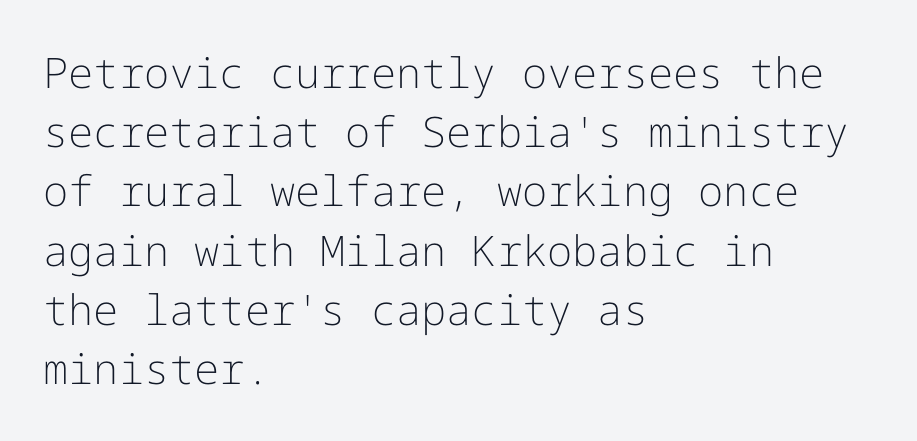
The image shows 42 px light sans-serif type, upright; set left-aligned, normal line spacing (1.41x), normal letter spacing, not underlined; low stroke contrast and a medium x-height.
